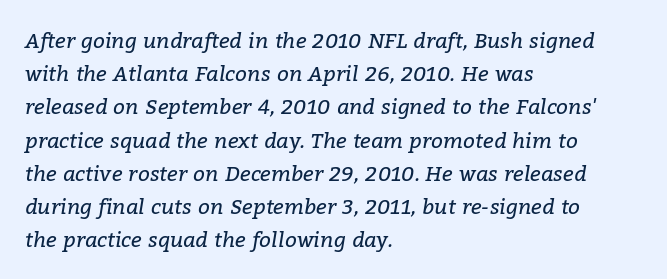
Quick note: italic. Line beginnings align vertically; line endings do not. Caption: standard tracking, unaltered. Vertical stems look standard width or narrower in stroke.
